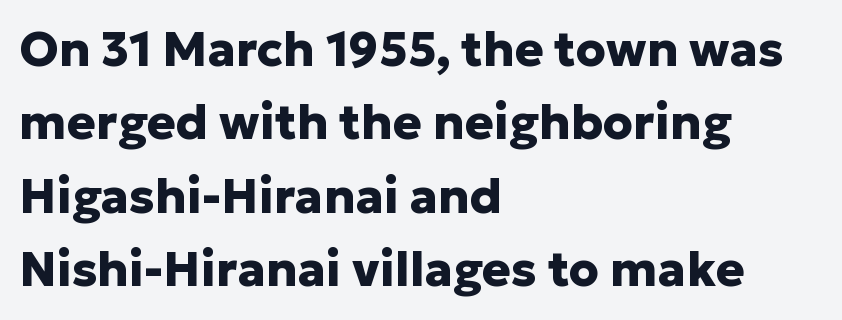
Does the weight exceed regular? Yes, all the way to bold. Honestly, there is no underline to notice here at all. Posture: upright roman. Character widths vary here, with narrow letters taking less room than wide ones.
